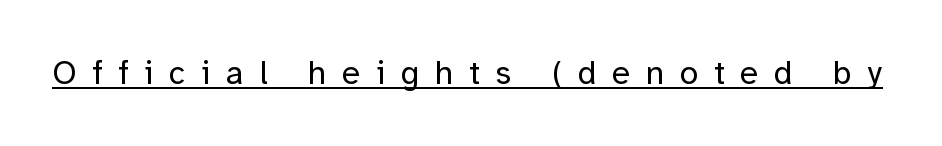
{"serif": "no", "italic": "no", "bold": "no", "weight": "regular", "width": "normal", "stroke_contrast": "low", "x_height": "medium", "monospaced": "no", "underline": "yes", "letter_spacing": "wide", "letter_spacing_em": 0.48, "glyph_px": 33}
